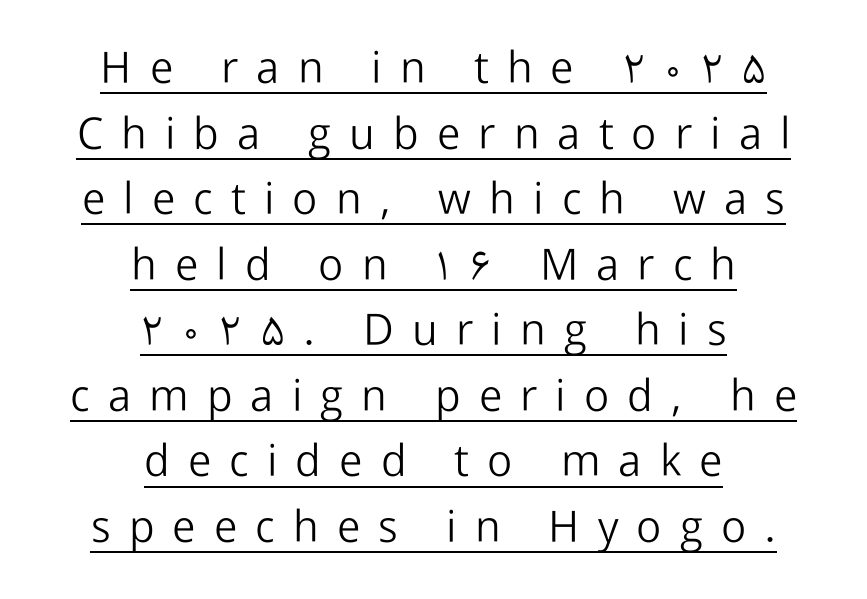
The image shows 44 px light sans-serif type, upright; set centered, normal line spacing (1.49x), unusually wide letter spacing (+0.41 em), underlined; low stroke contrast and a medium x-height.
